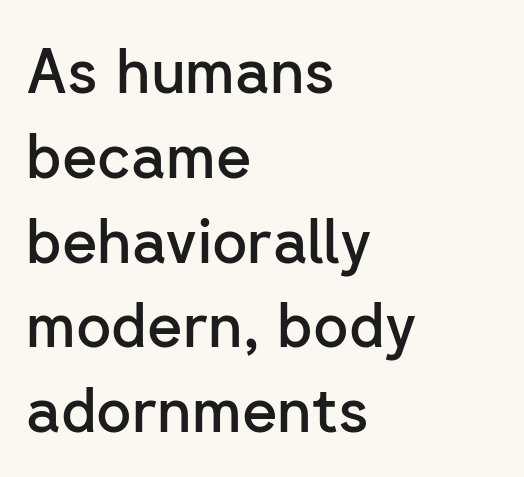
{"serif": "no", "italic": "no", "bold": "semi", "weight": "semibold", "width": "normal", "stroke_contrast": "low", "x_height": "medium", "monospaced": "no", "underline": "no", "align": "left", "line_spacing": "normal", "line_spacing_ratio": 1.39, "letter_spacing": "normal", "letter_spacing_em": 0.0, "glyph_px": 61}
